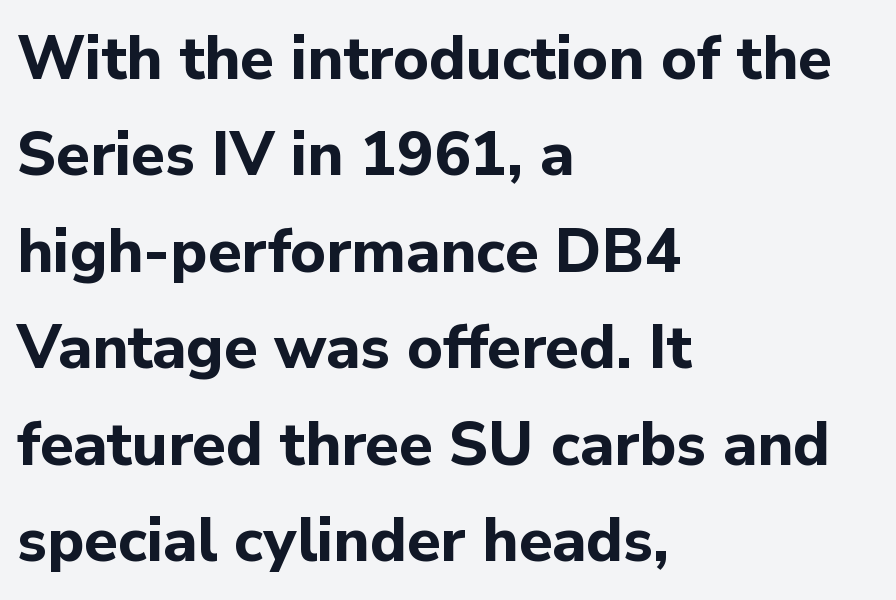
The image shows 61 px bold sans-serif type, upright; set left-aligned, normal line spacing (1.58x), normal letter spacing, not underlined; low stroke contrast and a medium x-height.
